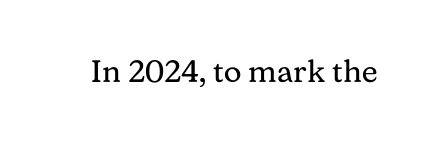
The font sits on the lighter half of the weight spectrum, regular included. Glance below the letters and you will spot only blank space. The type family on display is of the serif kind. A typesetter would call this proportional, since set widths differ per character.
